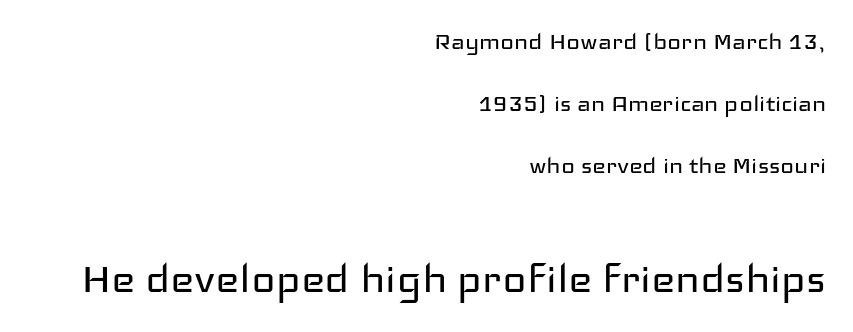
The image shows 51 px regular-weight, wide sans-serif type, upright; set right-aligned, loose line spacing (2.13x), normal letter spacing, not underlined; the second (bottom) block is 1.76x larger; low stroke contrast and a medium x-height.
